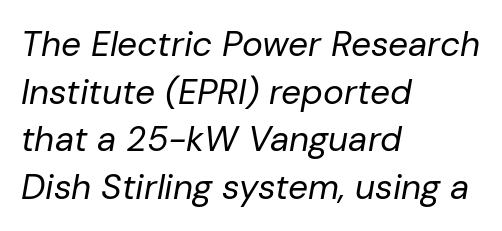
{"italic": "yes", "lean": "right", "slant_degrees": 10, "bold": "no", "weight": "regular", "width": "normal", "stroke_contrast": "low", "x_height": "medium", "monospaced": "no", "underline": "no", "align": "left", "line_spacing": "normal", "line_spacing_ratio": 1.36, "letter_spacing": "normal", "letter_spacing_em": 0.0, "glyph_px": 35}
